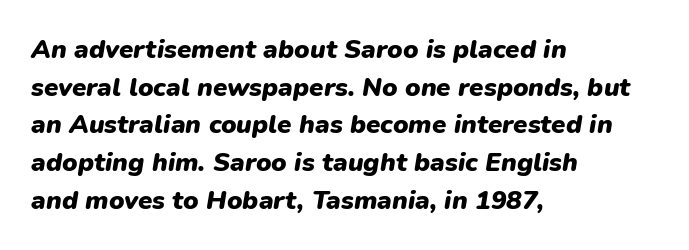
Q: Is the text bold? A: Yes.
Q: Is the text italic (slanted)? A: Yes, it leans right by about 9 degrees.
Q: Is the text underlined? A: No.
Q: How is the paragraph aligned? A: Left-aligned.
Q: Is the spacing between letters normal or unusually wide? A: Normal.
Q: Is the spacing between lines tight, normal or loose? A: Normal.
